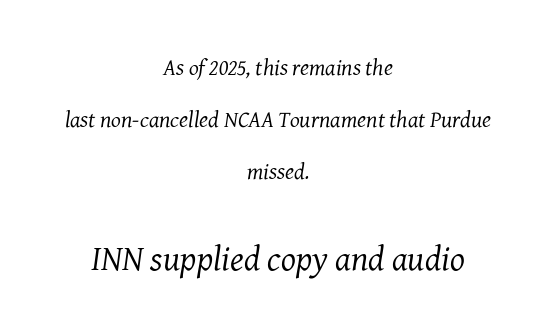
The image shows 35 px regular-weight serif type, italic (leaning right); set centered, loose line spacing (2.26x), normal letter spacing, not underlined; the second (bottom) block is 1.52x larger; medium stroke contrast and a medium x-height.
